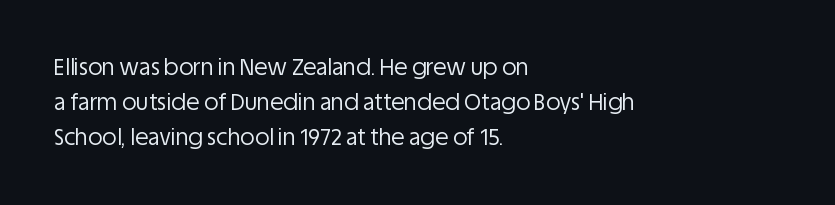
Q: Is the text bold? A: No.
Q: Is the text italic (slanted)? A: No, it is upright.
Q: Is the text underlined? A: No.
Q: How is the paragraph aligned? A: Left-aligned.
Q: Is the spacing between letters normal or unusually wide? A: Normal.
Q: Is the spacing between lines tight, normal or loose? A: Normal.
